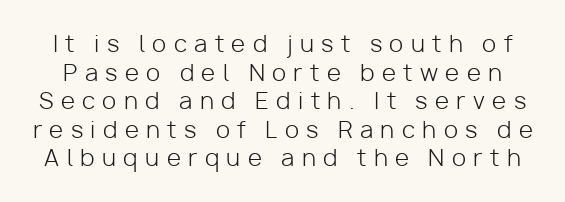
Italic? Not at all — the glyphs are vertical. Has an underline been added? It has not. Is this a heavy cut? Hardly; it is regular or lighter. You could only call the tracking loose — the letters float apart.
